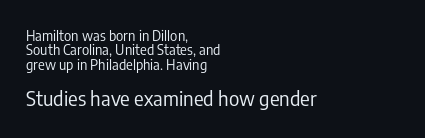
Q: Is the text bold? A: No.
Q: Is the text italic (slanted)? A: No, it is upright.
Q: Is the text underlined? A: No.
Q: How is the paragraph aligned? A: Left-aligned.
Q: Is the spacing between letters normal or unusually wide? A: Normal.
Q: Is the spacing between lines tight, normal or loose? A: Tight.
Q: Which block of text is set in a larger size, the first (top) or the second (bottom)? A: The second (bottom) one.
